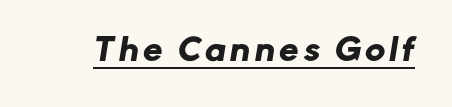
A typographer would call this underscored text. Stroke terminals: plain, sans-serif. Here the designer chose a conventional face with non-uniform glyph widths.
